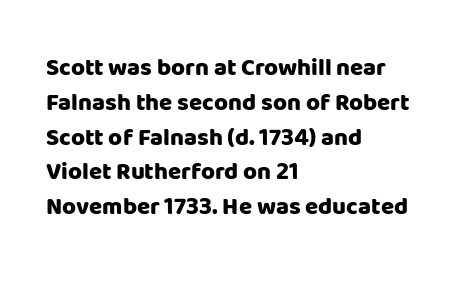
{"italic": "no", "bold": "yes", "underline": "no", "align": "left", "line_spacing": "normal", "line_spacing_ratio": 1.45, "letter_spacing": "normal", "letter_spacing_em": 0.0, "glyph_px": 24}
